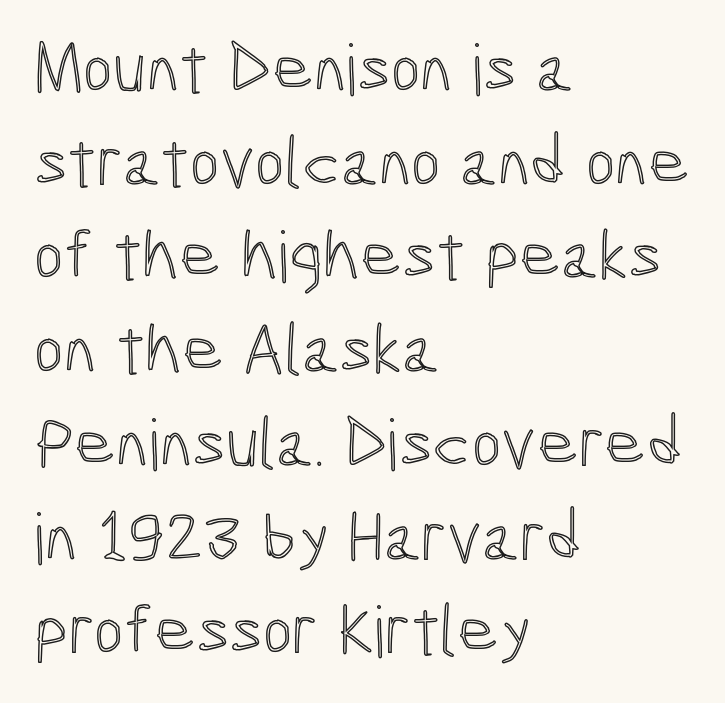
Tall strokes in this sample are plumb rather than angled. The rendering uses a moderate line-height, typical for paragraphs. The lines are quadded left. A typesetter would call this zero additional tracking. The specimen omits any rule beneath the text block's lines.
